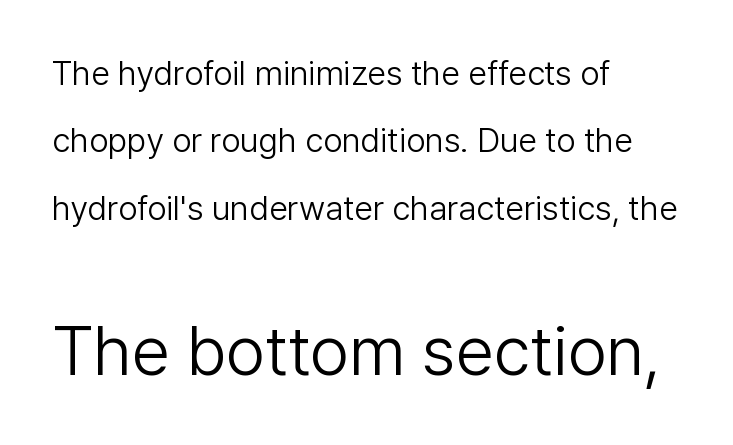
{"serif": "no", "italic": "no", "bold": "no", "weight": "light", "width": "normal", "stroke_contrast": "low", "x_height": "medium", "monospaced": "no", "underline": "no", "align": "left", "line_spacing": "loose", "line_spacing_ratio": 1.98, "letter_spacing": "normal", "letter_spacing_em": 0.0, "larger_block": "second", "size_ratio": 2.03, "glyph_px": 69}
